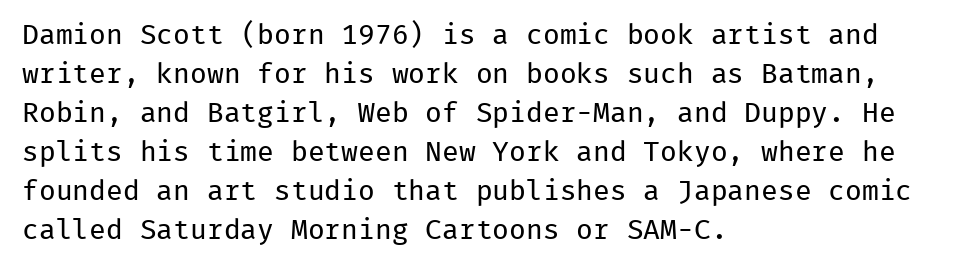
{"serif": "no", "italic": "no", "bold": "no", "weight": "regular", "width": "normal", "stroke_contrast": "low", "x_height": "medium", "monospaced": "yes", "underline": "no", "align": "left", "line_spacing": "normal", "line_spacing_ratio": 1.39, "letter_spacing": "normal", "letter_spacing_em": 0.0, "glyph_px": 28}
